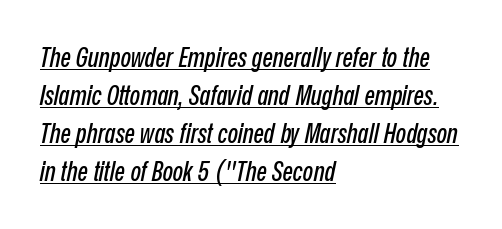
{"italic": "yes", "lean": "right", "slant_degrees": 12, "underline": "yes", "align": "left", "line_spacing": "normal", "line_spacing_ratio": 1.41, "letter_spacing": "normal", "letter_spacing_em": 0.0, "glyph_px": 27}
